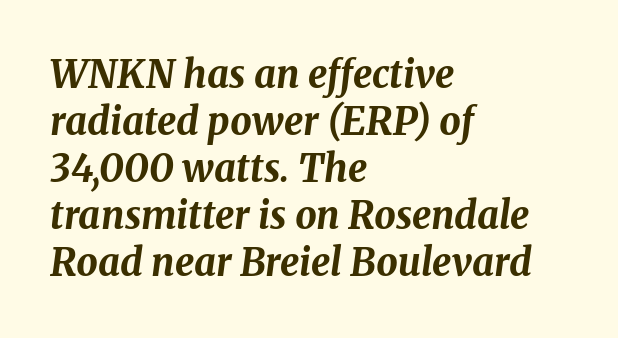
The image shows 38 px bold type, italic (leaning right); set left-aligned, line spacing 1.24x, normal letter spacing, not underlined; medium stroke contrast and a medium x-height.
